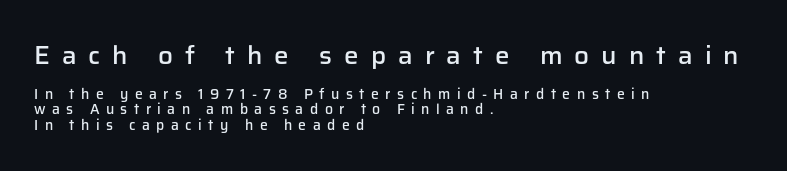
Baseline-to-baseline distance is barely more than the letter height. This rendering features lettering with no underline. Students, this is semibold: more ink than regular, less than bold. The gaps between neighbouring characters are conspicuously large. These lines were composed using upright roman letters.
